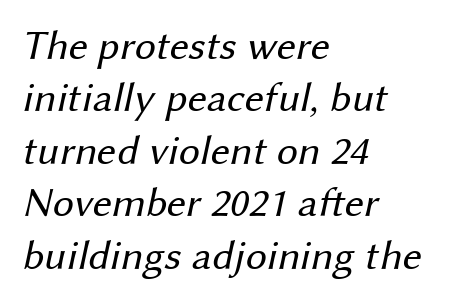
If you measured baseline to baseline, you'd find a middling distance. Are there feet on the stems? There aren't — it's a sans. This sample has the flowing, uneven cadence of proportional lettering. The cut favours lightness, reaching ordinary text weight at its darkest.
